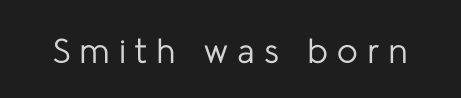
The image shows 35 px regular-weight sans-serif type, upright; set unusually wide letter spacing (+0.26 em), not underlined; low stroke contrast and a medium x-height.
